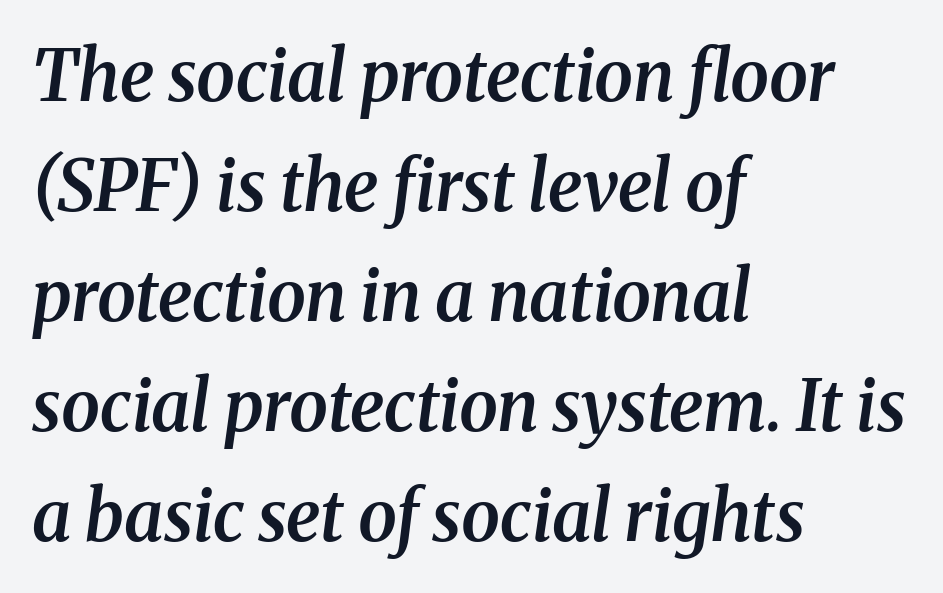
The zone under the glyphs is completely vacant. Inter-character spacing is left at the font's built-in metrics. The axis of the letterforms is tilted away from vertical. Semibold letterforms, between regular and bold. Regarding leading, the lines here are spaced in the standard way.
